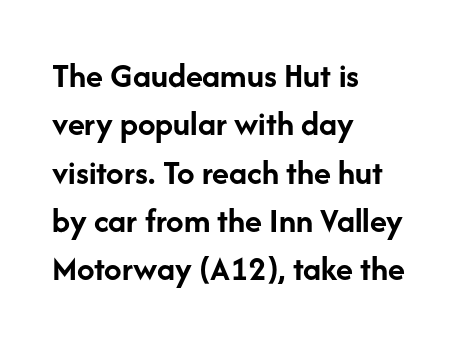
{"serif": "no", "italic": "no", "bold": "yes", "weight": "semibold", "width": "normal", "stroke_contrast": "low", "x_height": "medium", "monospaced": "no", "underline": "no", "align": "left", "line_spacing": "normal", "line_spacing_ratio": 1.38, "letter_spacing": "normal", "letter_spacing_em": 0.0, "glyph_px": 35}
